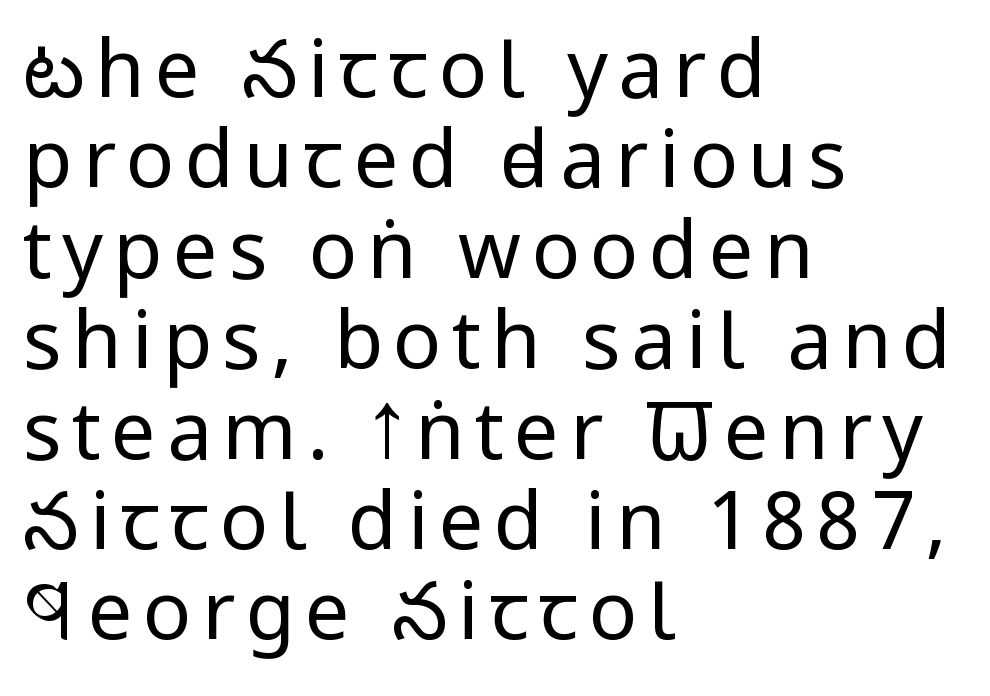
The image shows 80 px regular-weight, condensed sans-serif type, upright; set left-aligned, tight line spacing (1.13x), not underlined; low stroke contrast and a large x-height.
